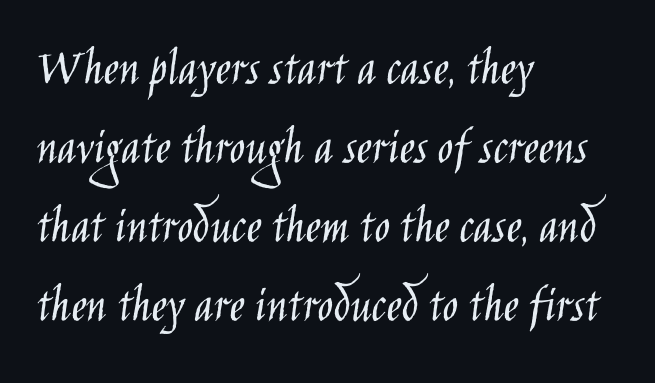
Q: Is the text bold? A: No.
Q: Is the text italic (slanted)? A: Yes.
Q: Is the typeface a serif or a sans-serif typeface? A: Sans-serif.
Q: Is the text underlined? A: No.
Q: How is the paragraph aligned? A: Left-aligned.
Q: Is the spacing between letters normal or unusually wide? A: Normal.
Q: Is the spacing between lines tight, normal or loose? A: Normal.
Q: Width (condensed, normal, or wide)? A: Condensed.
Q: Stroke contrast? A: Low.
Q: x-height? A: Large.
Q: Monospaced? A: No.
